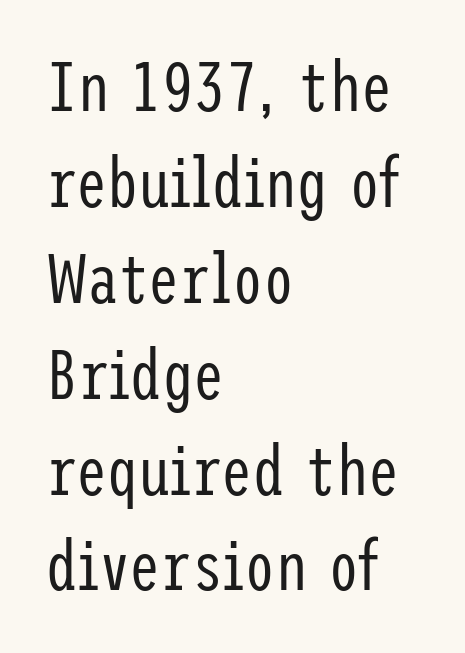
Q: Is the text bold? A: No.
Q: Is the text italic (slanted)? A: No, it is upright.
Q: Is the typeface a serif or a sans-serif typeface? A: Sans-serif.
Q: Is the text underlined? A: No.
Q: How is the paragraph aligned? A: Left-aligned.
Q: Is the spacing between letters normal or unusually wide? A: Normal.
Q: Is the spacing between lines tight, normal or loose? A: Normal.
Q: Width (condensed, normal, or wide)? A: Condensed.
Q: Stroke contrast? A: Low.
Q: x-height? A: Medium.
